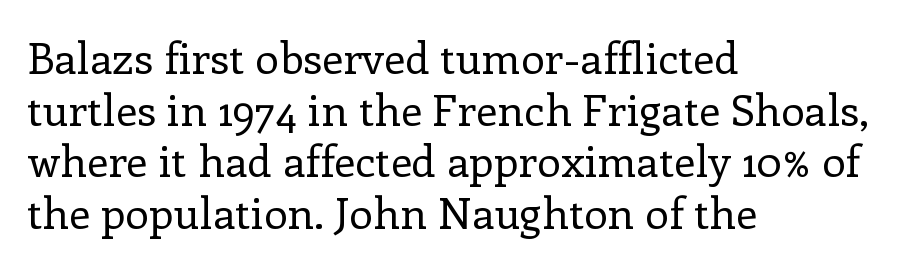
Q: Is the text bold? A: No.
Q: Is the text italic (slanted)? A: No, it is upright.
Q: Is the typeface a serif or a sans-serif typeface? A: Serif.
Q: Is the text underlined? A: No.
Q: How is the paragraph aligned? A: Left-aligned.
Q: Is the spacing between letters normal or unusually wide? A: Normal.
Q: Width (condensed, normal, or wide)? A: Normal.
Q: Stroke contrast? A: Low.
Q: x-height? A: Medium.
Q: Monospaced? A: No.
